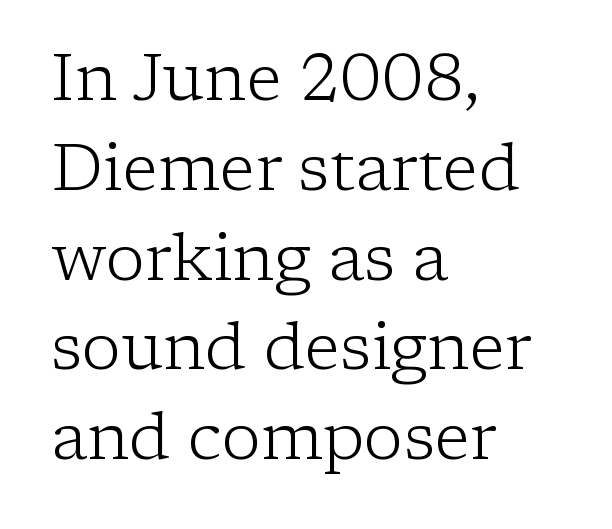
Q: Is the text bold? A: No.
Q: Is the text italic (slanted)? A: No, it is upright.
Q: Is the typeface a serif or a sans-serif typeface? A: Serif.
Q: Is the text underlined? A: No.
Q: How is the paragraph aligned? A: Left-aligned.
Q: Is the spacing between letters normal or unusually wide? A: Normal.
Q: Is the spacing between lines tight, normal or loose? A: Normal.
Q: Width (condensed, normal, or wide)? A: Normal.
Q: Stroke contrast? A: Low.
Q: x-height? A: Medium.
Q: Monospaced? A: No.
